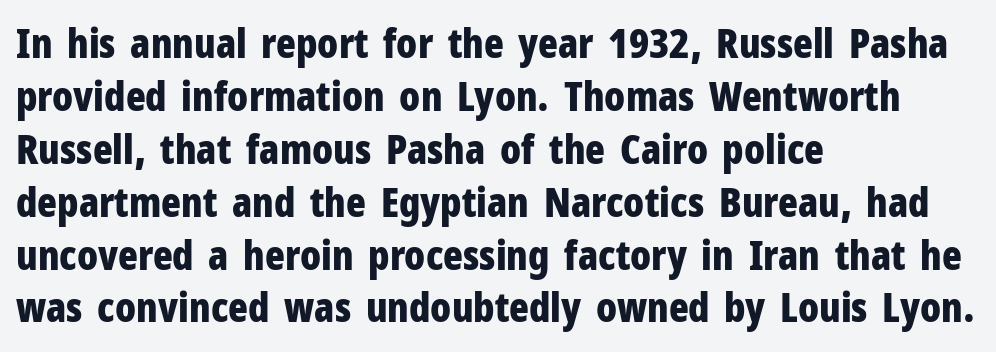
Q: Is the text bold? A: Yes.
Q: Is the text italic (slanted)? A: No, it is upright.
Q: Is the typeface a serif or a sans-serif typeface? A: Sans-serif.
Q: Is the text underlined? A: No.
Q: How is the paragraph aligned? A: Left-aligned.
Q: Is the spacing between letters normal or unusually wide? A: Normal.
Q: Is the spacing between lines tight, normal or loose? A: Normal.
Q: Width (condensed, normal, or wide)? A: Condensed.
Q: Stroke contrast? A: Low.
Q: x-height? A: Medium.
Q: Monospaced? A: No.
